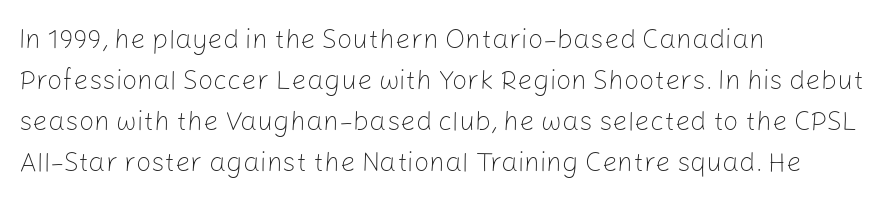
{"italic": "no", "bold": "no", "underline": "no", "align": "left", "line_spacing": "normal", "line_spacing_ratio": 1.52, "letter_spacing": "normal", "letter_spacing_em": 0.0, "glyph_px": 27}
